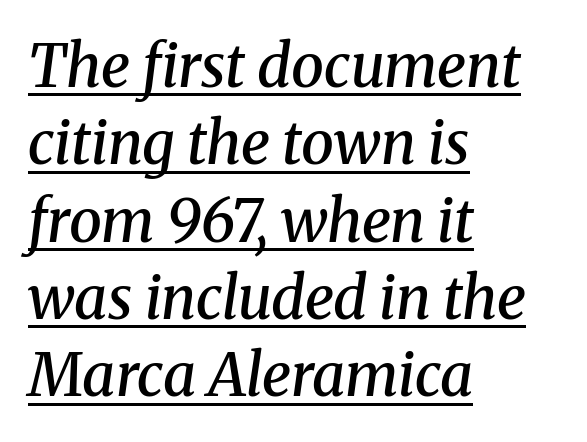
Each new line begins a customary step beneath the previous one. Compared with typical body copy, the letter spacing here is the same. The rendering shows small feet on the letterforms — a serif design. Reading down the block, your eye returns to a fixed left position each line. This sample has the flowing, uneven cadence of proportional lettering.
